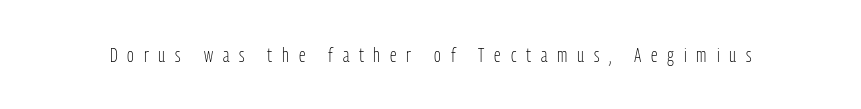
The image shows 20 px text type, upright; set unusually wide letter spacing (+0.49 em), not underlined.
